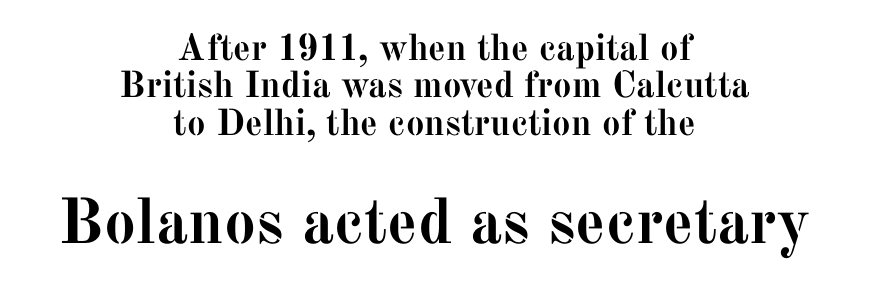
Q: Is the text bold? A: Yes.
Q: Is the text italic (slanted)? A: No, it is upright.
Q: Is the typeface a serif or a sans-serif typeface? A: Serif.
Q: Is the text underlined? A: No.
Q: How is the paragraph aligned? A: Centered.
Q: Is the spacing between letters normal or unusually wide? A: Normal.
Q: Is the spacing between lines tight, normal or loose? A: Tight.
Q: Which block of text is set in a larger size, the first (top) or the second (bottom)? A: The second (bottom) one.
Q: Width (condensed, normal, or wide)? A: Normal.
Q: Stroke contrast? A: Medium.
Q: x-height? A: Medium.
Q: Monospaced? A: No.
